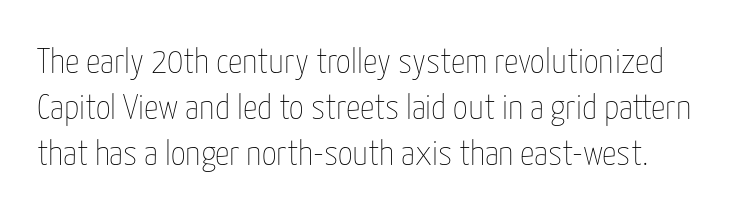
The image shows 36 px thin, condensed type, upright; set normal line spacing (1.28x), normal letter spacing, not underlined; low stroke contrast and a medium x-height.
